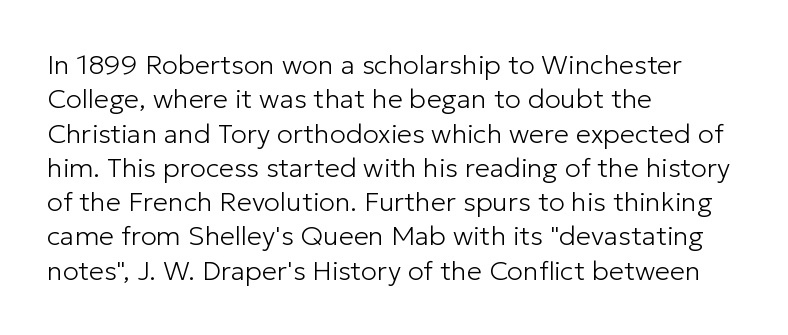
The letterforms sit at book weight or below. Honestly, the letter spacing is just normal — you wouldn't notice it. The type sits square on the baseline with zero lean. Unmarked baselines from the first word to the last. The text block is weighted toward the left margin, trailing off unevenly rightward. The designer left line spacing at the default.
